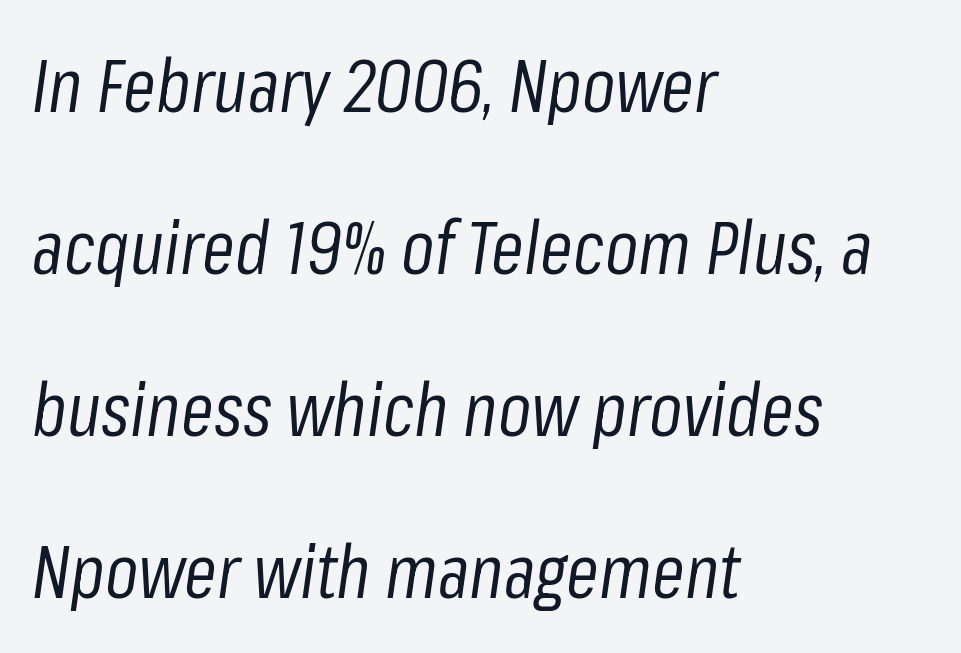
Q: Is the text bold? A: No.
Q: Is the text italic (slanted)? A: Yes, it leans right by about 8 degrees.
Q: Is the text underlined? A: No.
Q: How is the paragraph aligned? A: Left-aligned.
Q: Is the spacing between letters normal or unusually wide? A: Normal.
Q: Is the spacing between lines tight, normal or loose? A: Loose.
Q: Width (condensed, normal, or wide)? A: Condensed.
Q: Stroke contrast? A: Low.
Q: x-height? A: Medium.
Q: Monospaced? A: No.
